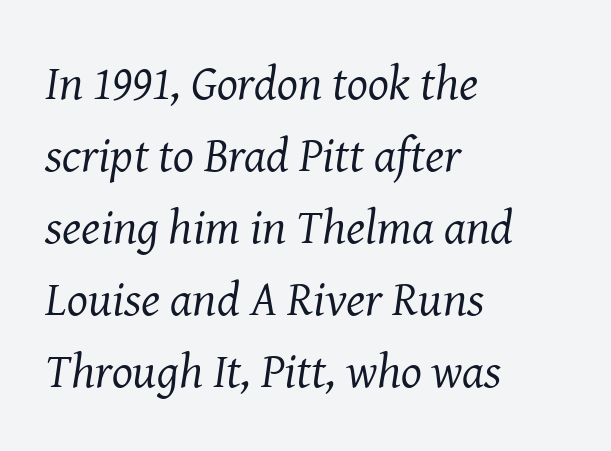
{"serif": "yes", "italic": "yes", "lean": "right", "slant_degrees": 8, "bold": "no", "weight": "regular", "width": "normal", "stroke_contrast": "medium", "x_height": "medium", "monospaced": "no", "underline": "no", "align": "left", "line_spacing": "normal", "line_spacing_ratio": 1.47, "letter_spacing": "normal", "letter_spacing_em": 0.0, "glyph_px": 49}
